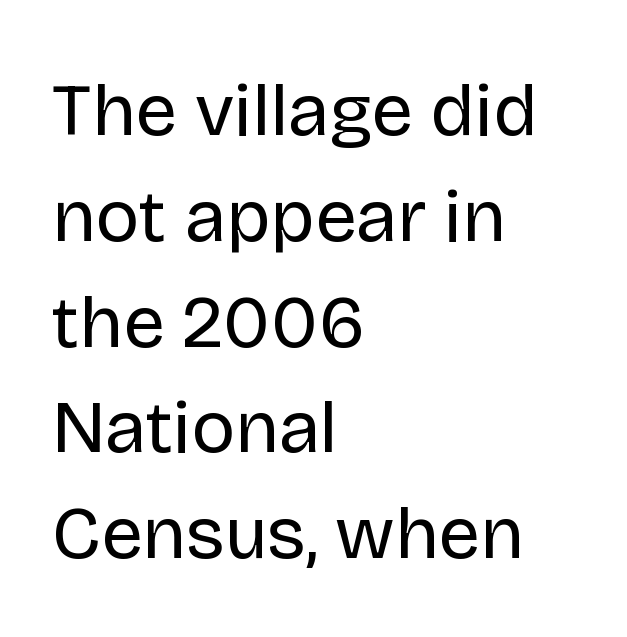
Q: Is the text bold? A: No.
Q: Is the text italic (slanted)? A: No, it is upright.
Q: Is the typeface a serif or a sans-serif typeface? A: Sans-serif.
Q: Is the text underlined? A: No.
Q: How is the paragraph aligned? A: Left-aligned.
Q: Is the spacing between letters normal or unusually wide? A: Normal.
Q: Is the spacing between lines tight, normal or loose? A: Normal.
Q: Width (condensed, normal, or wide)? A: Normal.
Q: Stroke contrast? A: Low.
Q: x-height? A: Large.
Q: Monospaced? A: No.
